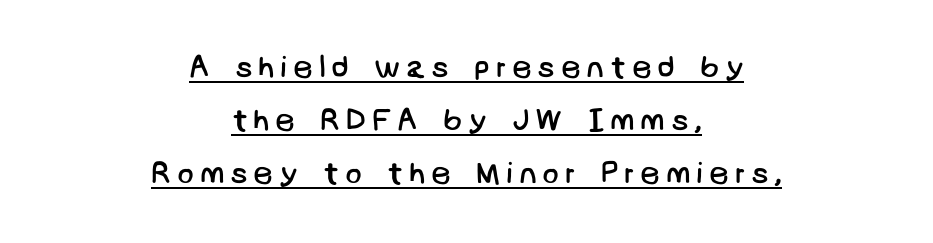
Looks like someone drew a line under every word here. One-word summary of the alignment: center. Bold? No — there's no thickening of the strokes. The typeface chosen for these lines omits serifs.
